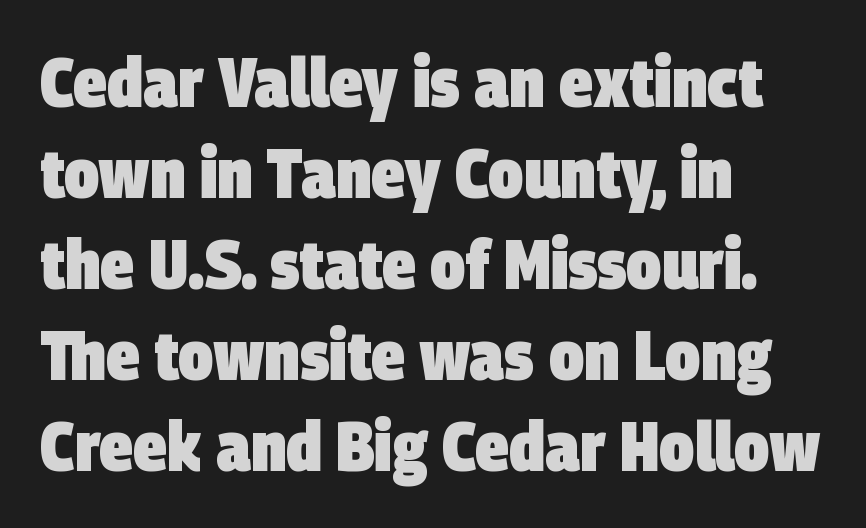
The area under the type is left untouched. Summary of weight: heavy, a full bold. The rendering uses natural spacing where letterforms have individual widths. Does the type have serifs? No, each stem ends abruptly. Honestly, the row spacing looks completely unremarkable.
